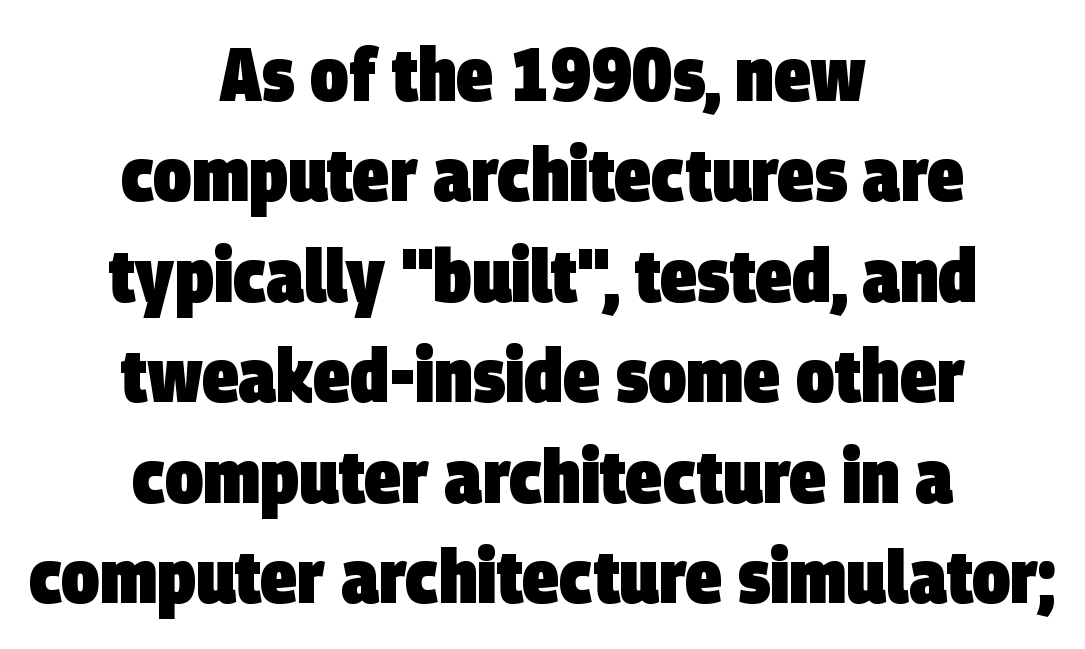
How are the letters spaced? Ordinarily, with no added tracking. A student would call this center alignment; a typographer would say set centered. Heavy-handed strokes throughout: this text is bold. The line-height multiplier appears to be the usual default.
